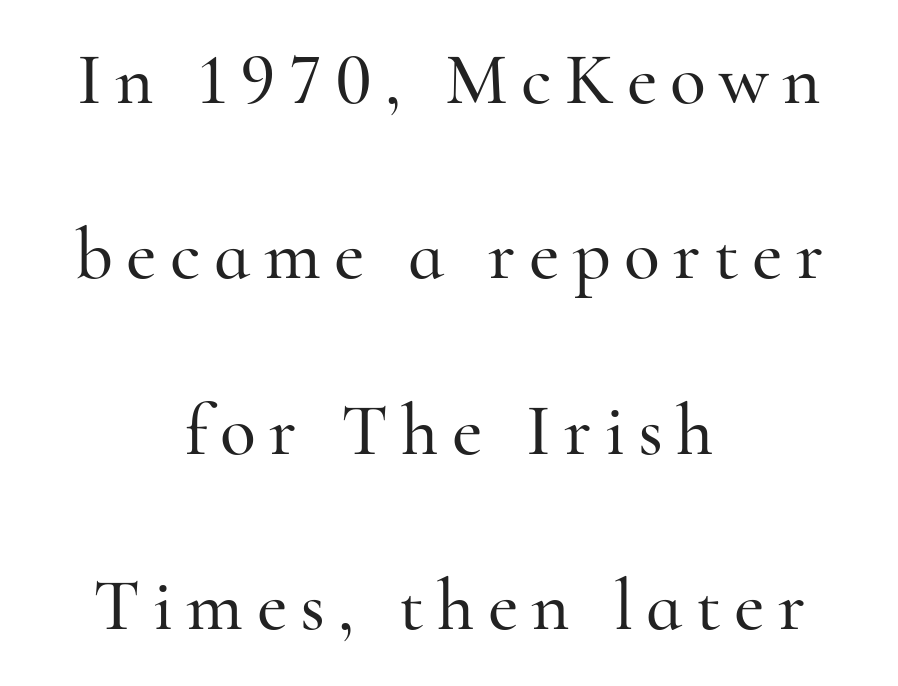
The leading is generous, giving the passage an open texture. A centered setting, common on invitations and titles, is used for this passage. Serif or sans? Serif — the stroke terminals have little feet. Upright lettering throughout.
